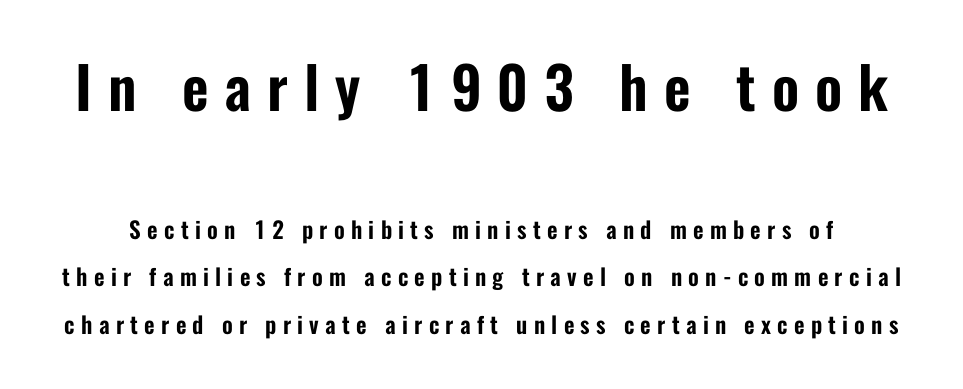
The image shows 58 px condensed sans-serif type, upright; set loose line spacing (2.06x), unusually wide letter spacing (+0.27 em), not underlined; the first (top) block is 2.52x larger; low stroke contrast and a medium x-height.
